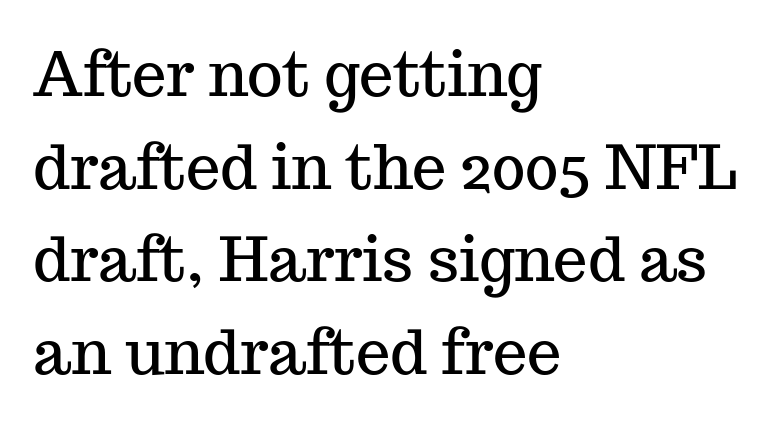
The image shows 61 px serif type, upright; set left-aligned, normal line spacing (1.52x), normal letter spacing, not underlined; medium stroke contrast and a medium x-height.
